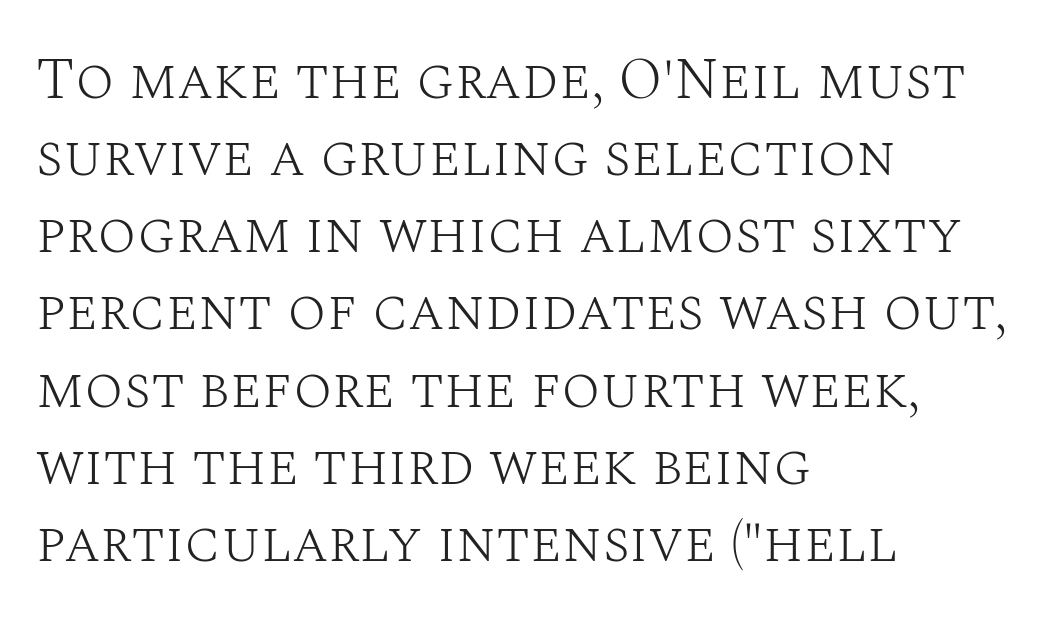
The image shows 58 px light serif type, upright; set left-aligned, normal line spacing (1.33x), normal letter spacing, not underlined; medium stroke contrast and a large x-height.
